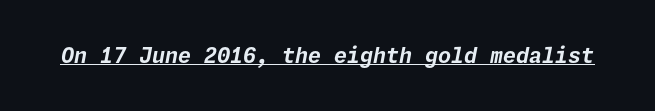
The rendering applies a slant to the glyphs. Look at the tracking — it's just the regular setting, nothing added. Set as a true bold cut, around the 700 mark. The string is rendered with underlining switched on.
